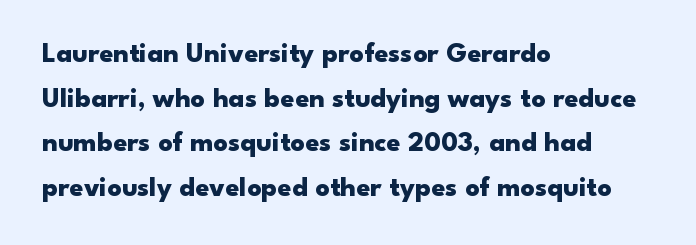
{"serif": "no", "italic": "no", "bold": "yes", "weight": "heavy", "width": "wide", "stroke_contrast": "low", "x_height": "small", "monospaced": "no", "underline": "no", "align": "left", "line_spacing": "normal", "line_spacing_ratio": 1.59, "letter_spacing": "normal", "letter_spacing_em": 0.0, "glyph_px": 28}
